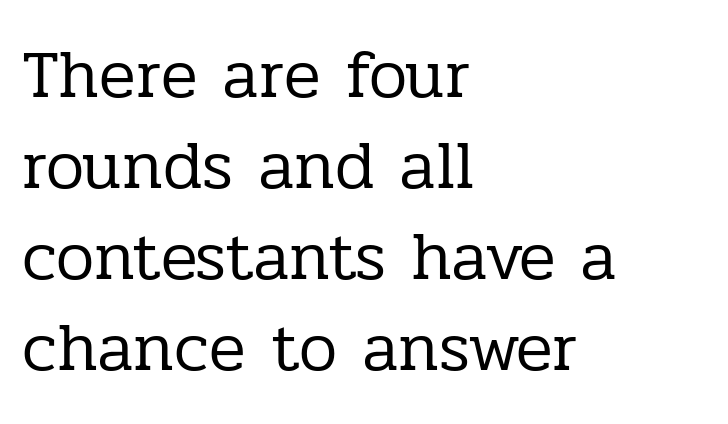
{"serif": "yes", "italic": "no", "bold": "no", "weight": "regular", "width": "normal", "stroke_contrast": "low", "x_height": "medium", "monospaced": "no", "underline": "no", "align": "left", "line_spacing": "normal", "line_spacing_ratio": 1.34, "letter_spacing": "normal", "letter_spacing_em": 0.0, "glyph_px": 68}
